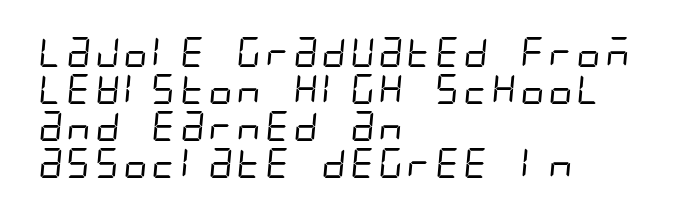
Look at the bottom of the vertical strokes: they stop flat, with no serifs. Weight: not bold — regular or lighter. Descenders hang freely into open space. The passage shown has conventional tracking throughout.
